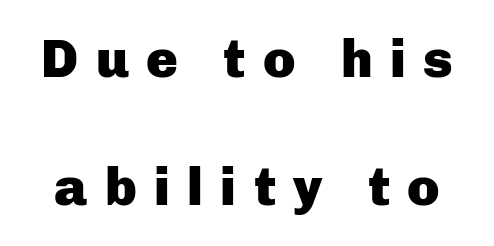
{"serif": "no", "italic": "no", "bold": "yes", "weight": "heavy", "width": "normal", "stroke_contrast": "low", "x_height": "medium", "monospaced": "no", "underline": "no", "line_spacing": "loose", "line_spacing_ratio": 2.41, "letter_spacing": "wide", "letter_spacing_em": 0.33, "glyph_px": 53}
